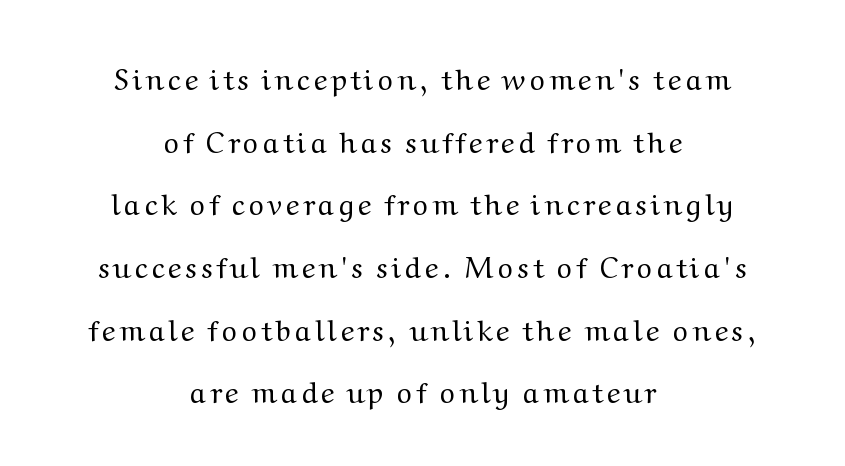
Q: Is the text bold? A: No.
Q: Is the text italic (slanted)? A: No, it is upright.
Q: Is the typeface a serif or a sans-serif typeface? A: Serif.
Q: Is the text underlined? A: No.
Q: How is the paragraph aligned? A: Centered.
Q: Is the spacing between lines tight, normal or loose? A: Loose.
Q: Width (condensed, normal, or wide)? A: Normal.
Q: Stroke contrast? A: Medium.
Q: x-height? A: Medium.
Q: Monospaced? A: No.
